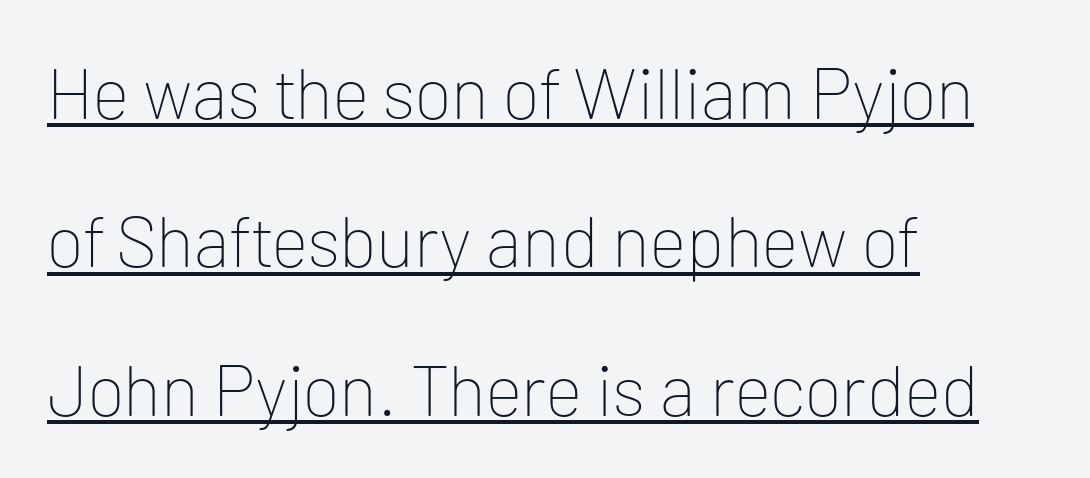
The characters display no serif detailing; their extremities are plain. The cut favours lightness, reaching ordinary text weight at its darkest. These lines are set flush left with a ragged right edge. Interline gaps are noticeably wide in this sample. Posture: straight, roman, zero tilt.
